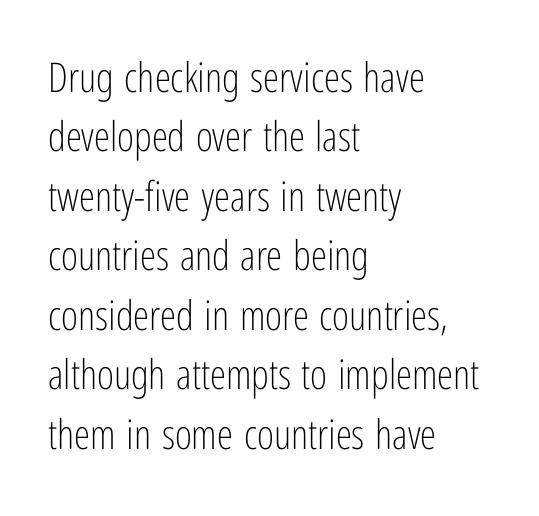
The horizontal fit of the characters is conventional and even. Quick note: not italic, upright. Are there feet on the stems? There aren't — it's a sans. A typesetter would call this proportional, since set widths differ per character.
